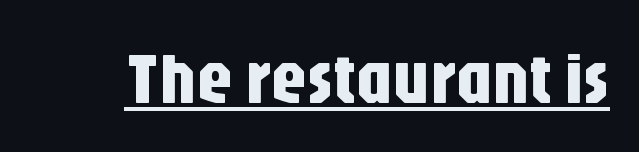
{"serif": "no", "italic": "no", "width": "condensed", "stroke_contrast": "low", "x_height": "large", "monospaced": "no", "underline": "yes", "letter_spacing": "normal", "letter_spacing_em": 0.0, "glyph_px": 73}
